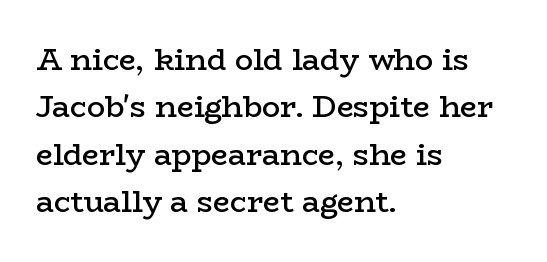
Q: Is the text bold? A: Semi-bold.
Q: Is the text italic (slanted)? A: No, it is upright.
Q: Is the typeface a serif or a sans-serif typeface? A: Serif.
Q: Is the text underlined? A: No.
Q: How is the paragraph aligned? A: Left-aligned.
Q: Is the spacing between letters normal or unusually wide? A: Normal.
Q: Is the spacing between lines tight, normal or loose? A: Normal.
Q: Width (condensed, normal, or wide)? A: Wide.
Q: Stroke contrast? A: Low.
Q: x-height? A: Medium.
Q: Monospaced? A: No.
